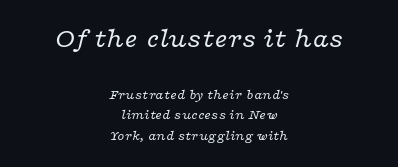
Q: Is the text bold? A: No.
Q: Is the text italic (slanted)? A: Yes, it leans right by about 16 degrees.
Q: Is the typeface a serif or a sans-serif typeface? A: Serif.
Q: Is the text underlined? A: No.
Q: How is the paragraph aligned? A: Centered.
Q: Is the spacing between letters normal or unusually wide? A: Normal.
Q: Is the spacing between lines tight, normal or loose? A: Normal.
Q: Which block of text is set in a larger size, the first (top) or the second (bottom)? A: The first (top) one.
Q: Width (condensed, normal, or wide)? A: Wide.
Q: Stroke contrast? A: Low.
Q: x-height? A: Medium.
Q: Monospaced? A: No.
